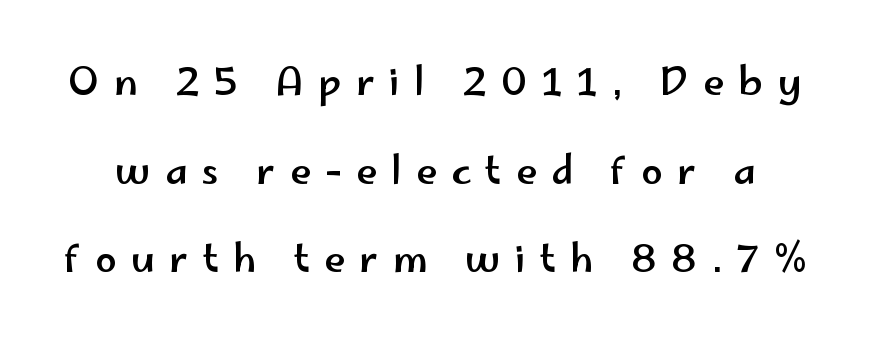
Q: Is the text italic (slanted)? A: No, it is upright.
Q: Is the typeface a serif or a sans-serif typeface? A: Sans-serif.
Q: Is the text underlined? A: No.
Q: Is the spacing between letters normal or unusually wide? A: Unusually wide.
Q: Is the spacing between lines tight, normal or loose? A: Loose.
Q: Width (condensed, normal, or wide)? A: Wide.
Q: Stroke contrast? A: Low.
Q: x-height? A: Small.
Q: Monospaced? A: No.
